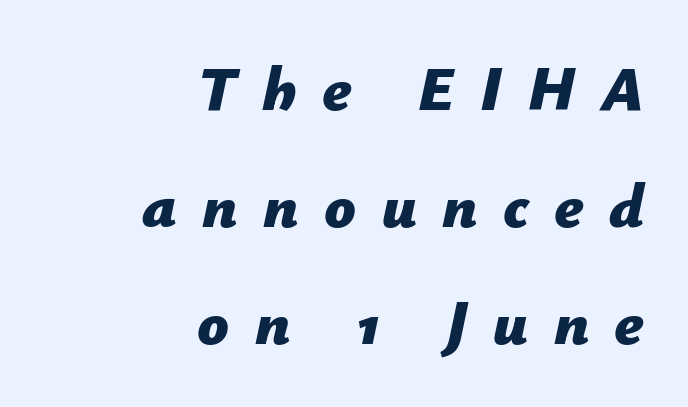
{"italic": "yes", "lean": "right", "slant_degrees": 12, "bold": "yes", "weight": "bold", "width": "normal", "stroke_contrast": "low", "x_height": "medium", "monospaced": "no", "underline": "no", "align": "right", "line_spacing_ratio": 1.89, "letter_spacing": "wide", "letter_spacing_em": 0.41, "glyph_px": 62}
